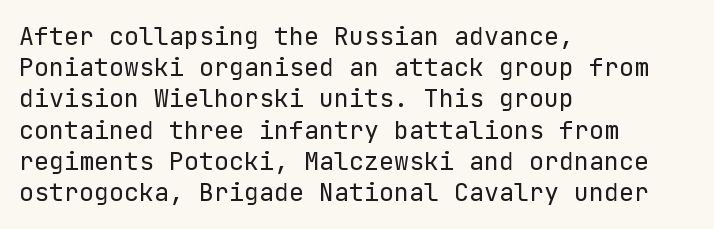
{"italic": "no", "bold": "no", "underline": "no", "align": "left", "line_spacing": "normal", "line_spacing_ratio": 1.25, "letter_spacing": "normal", "letter_spacing_em": 0.0, "glyph_px": 25}
